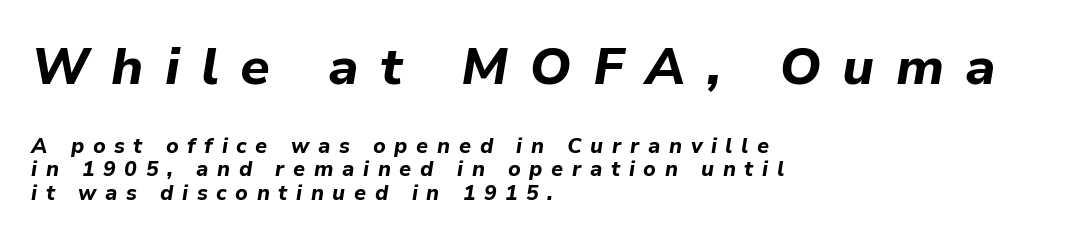
Q: Is the text bold? A: Yes.
Q: Is the text italic (slanted)? A: Yes, it leans right by about 9 degrees.
Q: Is the text underlined? A: No.
Q: How is the paragraph aligned? A: Left-aligned.
Q: Is the spacing between letters normal or unusually wide? A: Unusually wide.
Q: Is the spacing between lines tight, normal or loose? A: Tight.
Q: Which block of text is set in a larger size, the first (top) or the second (bottom)? A: The first (top) one.
Q: Width (condensed, normal, or wide)? A: Normal.
Q: Stroke contrast? A: Low.
Q: x-height? A: Medium.
Q: Monospaced? A: No.
